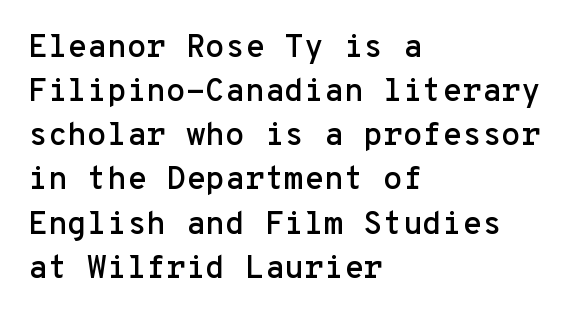
Tracking here is standard; glyphs follow each other at the usual distance. Reading down the column, the eye jumps a familiar distance to each next line. Italic: no, the glyphs are upright roman. You could count columns in this text — the font is strictly monospaced. Horizontal alignment here is leftward, the default for most running prose.
